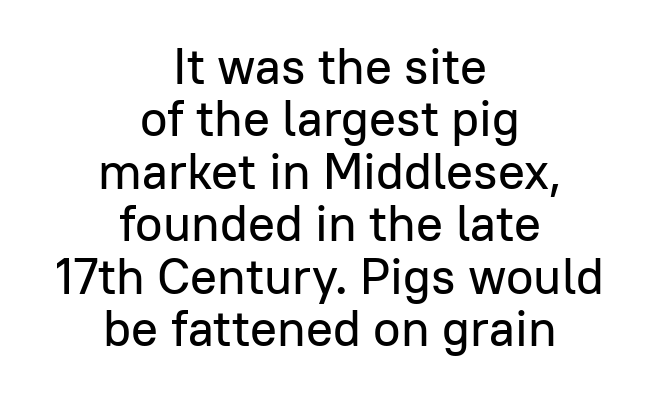
{"serif": "no", "italic": "no", "width": "normal", "stroke_contrast": "low", "x_height": "medium", "monospaced": "no", "underline": "no", "align": "center", "line_spacing": "tight", "line_spacing_ratio": 1.05, "letter_spacing": "normal", "letter_spacing_em": 0.0, "glyph_px": 50}
